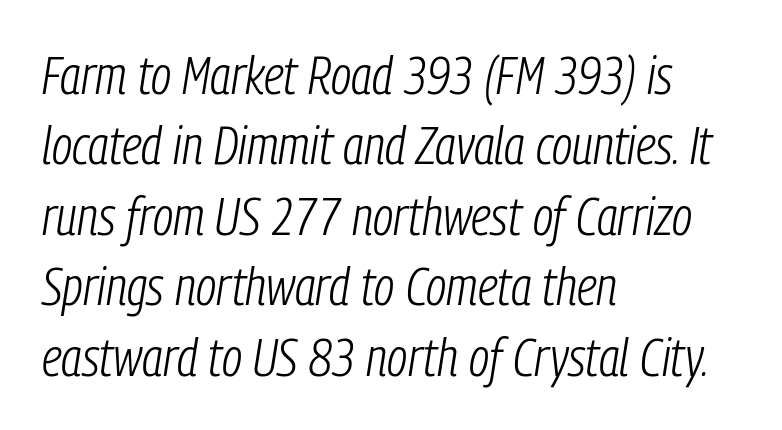
The image shows 53 px light, condensed type, italic (leaning right); set left-aligned, normal line spacing (1.33x), normal letter spacing, not underlined; low stroke contrast and a medium x-height.
